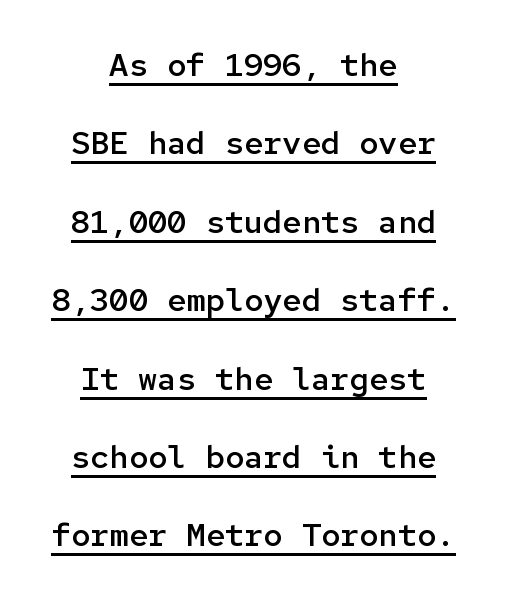
{"serif": "no", "italic": "no", "bold": "semi", "weight": "semibold", "width": "normal", "stroke_contrast": "low", "x_height": "medium", "monospaced": "yes", "underline": "yes", "align": "center", "line_spacing": "loose", "line_spacing_ratio": 2.45, "letter_spacing": "normal", "letter_spacing_em": 0.0, "glyph_px": 32}
